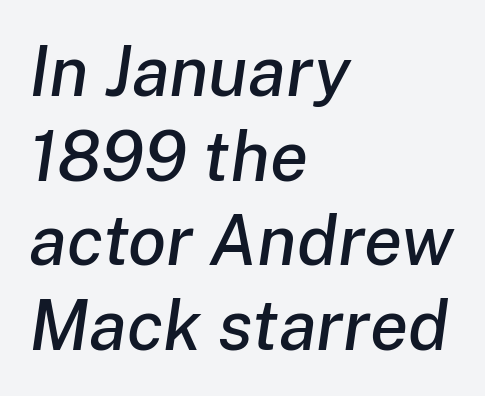
{"italic": "yes", "lean": "right", "slant_degrees": 8, "width": "normal", "stroke_contrast": "low", "x_height": "medium", "monospaced": "no", "underline": "no", "align": "left", "line_spacing_ratio": 1.21, "letter_spacing": "normal", "letter_spacing_em": 0.0, "glyph_px": 70}
